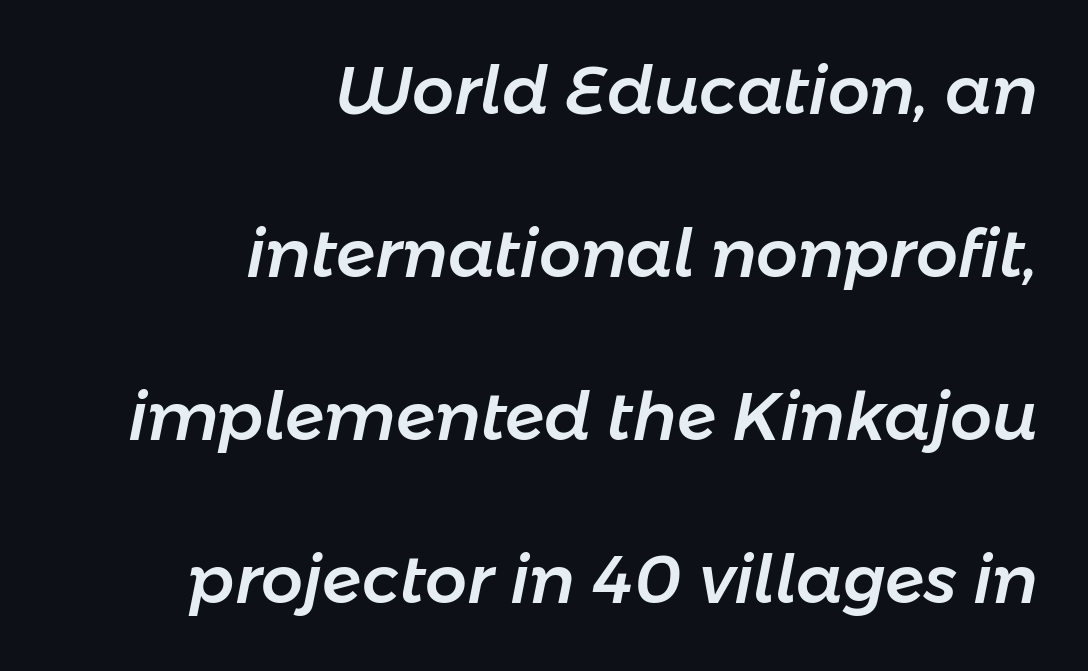
Words float on clear page, feet unadorned. If you drew a ruler down the right edge, every line would touch it. If you measured baseline to baseline, you'd find a long distance. Style check: oblique. Looks like regular typesetting: each glyph gets only the width it needs.
